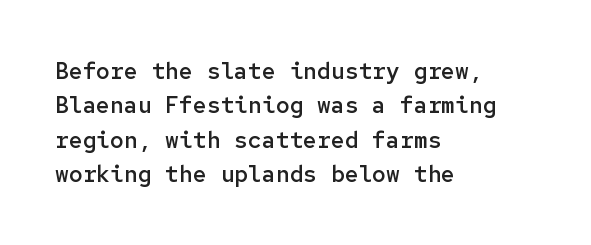
{"italic": "no", "bold": "semi", "underline": "no", "align": "left", "line_spacing": "normal", "line_spacing_ratio": 1.49, "letter_spacing": "normal", "letter_spacing_em": 0.0, "glyph_px": 23}
